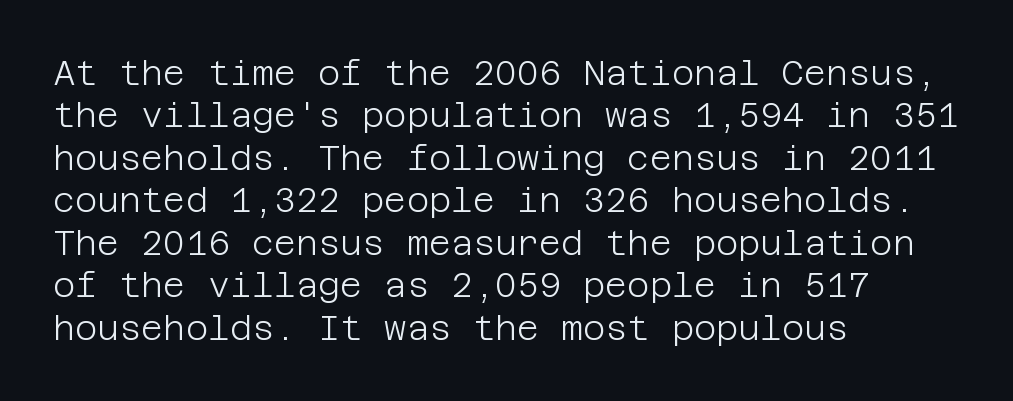
The image shows 34 px light sans-serif type, upright; set left-aligned, normal line spacing (1.25x), normal letter spacing, not underlined; low stroke contrast and a large x-height.
